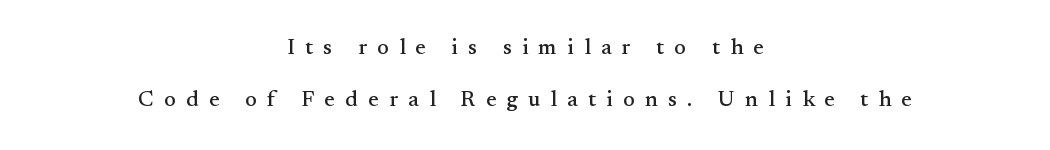
The rag falls on both sides of this text block equally. Type without underlining. Between one letter and the next there's a generous, obvious gap. Quick note: interline space is abundant. Quick note: not italic, upright.
